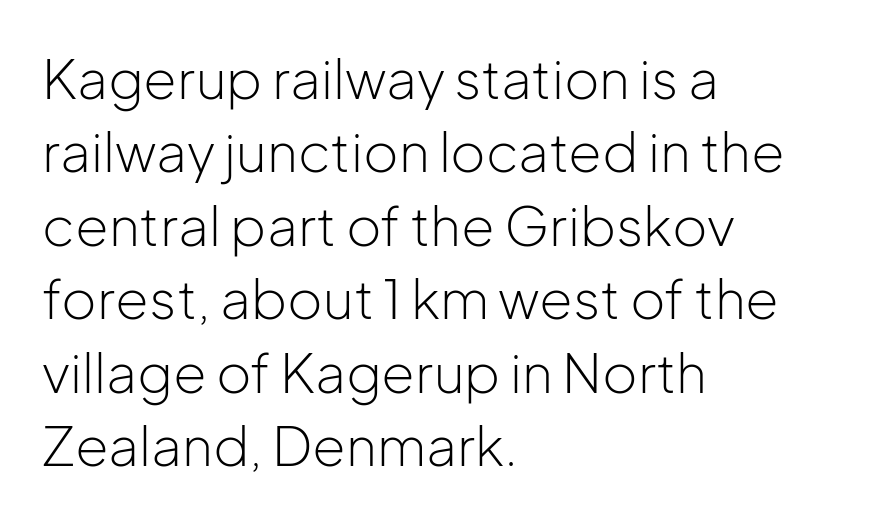
Each letter keeps its own natural width here, so spacing adapts to shape. Short and long lines alike share a common starting point at left. The tracking reads as untouched default to a designer's eye. These lines are composed in type without serifs.
